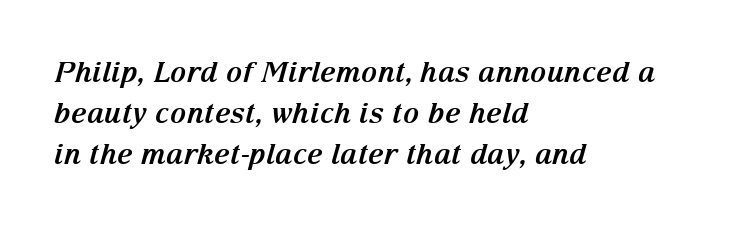
Q: Is the text bold? A: Yes.
Q: Is the text italic (slanted)? A: Yes, it leans right by about 15 degrees.
Q: Is the typeface a serif or a sans-serif typeface? A: Serif.
Q: Is the text underlined? A: No.
Q: How is the paragraph aligned? A: Left-aligned.
Q: Is the spacing between letters normal or unusually wide? A: Normal.
Q: Is the spacing between lines tight, normal or loose? A: Normal.
Q: Width (condensed, normal, or wide)? A: Normal.
Q: Stroke contrast? A: Medium.
Q: x-height? A: Medium.
Q: Monospaced? A: No.
